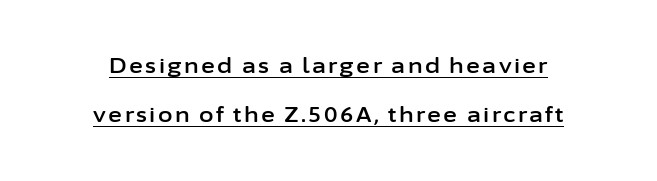
The space between consecutive lines is lavish. The lettering is marked with a stroke running underneath it. Characters remain perfectly vertical along every line.
